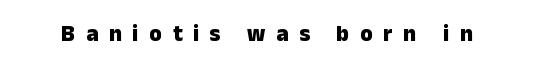
Q: Is the text bold? A: Yes.
Q: Is the text italic (slanted)? A: No, it is upright.
Q: Is the text underlined? A: No.
Q: Is the spacing between letters normal or unusually wide? A: Unusually wide.
